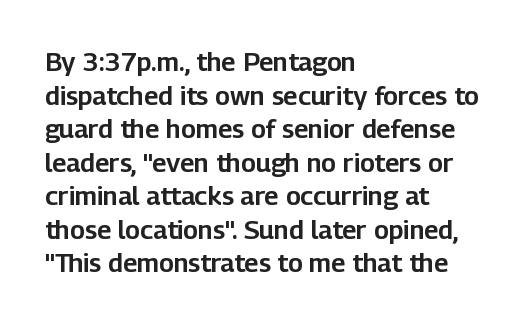
Q: Is the text italic (slanted)? A: No, it is upright.
Q: Is the text underlined? A: No.
Q: How is the paragraph aligned? A: Left-aligned.
Q: Is the spacing between letters normal or unusually wide? A: Normal.
Q: Is the spacing between lines tight, normal or loose? A: Normal.
